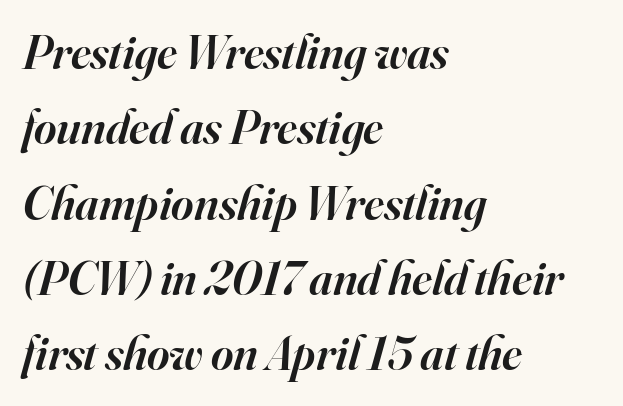
Q: Is the text bold? A: Semi-bold.
Q: Is the text italic (slanted)? A: Yes, it leans right by about 16 degrees.
Q: Is the typeface a serif or a sans-serif typeface? A: Serif.
Q: Is the text underlined? A: No.
Q: How is the paragraph aligned? A: Left-aligned.
Q: Is the spacing between letters normal or unusually wide? A: Normal.
Q: Is the spacing between lines tight, normal or loose? A: Normal.
Q: Width (condensed, normal, or wide)? A: Normal.
Q: Stroke contrast? A: High.
Q: x-height? A: Small.
Q: Monospaced? A: No.
